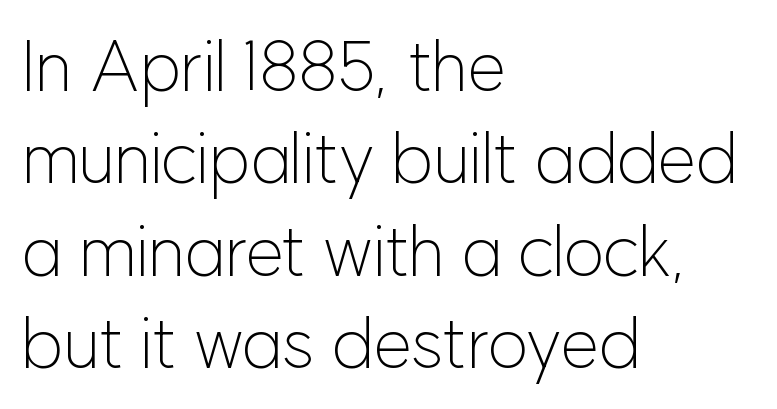
Nobody drew a line under any word here. Evenly set lines give the paragraph a standard silhouette. Nope, not italic — everything's standing straight. Default kerning and tracking; the words read as compact shapes.
